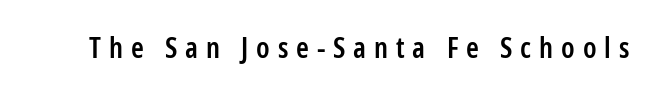
The rendering uses natural spacing where letterforms have individual widths. Tall strokes in this sample are plumb rather than angled. Bold? Not quite — semibold, heavier than regular but stopping short. Grotesque or geometric, the face here clearly has no serifs.
